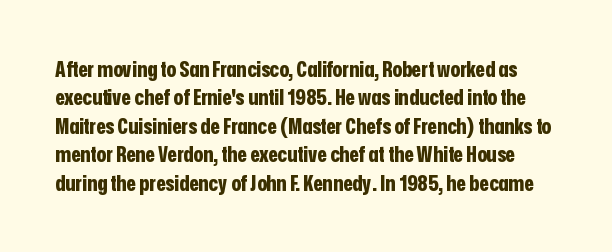
Q: Is the text bold? A: Yes.
Q: Is the text italic (slanted)? A: No, it is upright.
Q: Is the text underlined? A: No.
Q: Is the spacing between letters normal or unusually wide? A: Normal.
Q: Is the spacing between lines tight, normal or loose? A: Normal.
